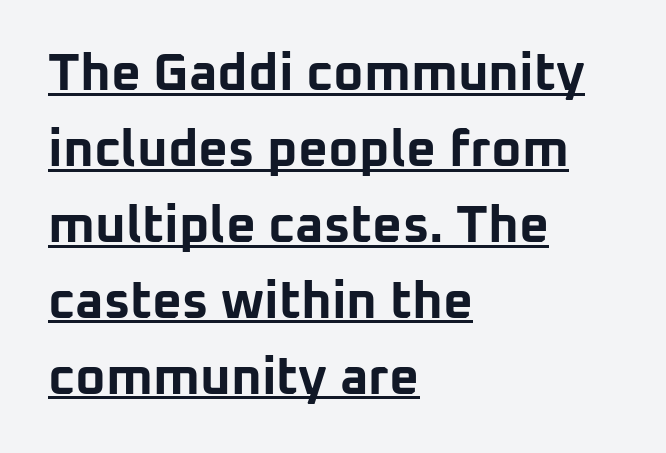
A full-strength bold gives these letters their thick strokes. Inter-character spacing is left at the font's built-in metrics. This sample is left-justified, so line endings fall wherever the words run out. In designer terms, the underline attribute is active on this setting. What kind of face is this? One without serifs — a sans.
